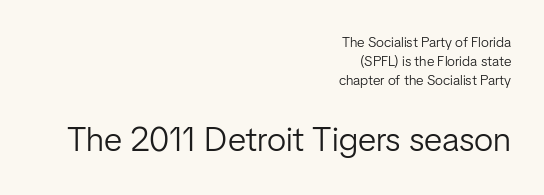
Q: Is the text bold? A: No.
Q: Is the text italic (slanted)? A: No, it is upright.
Q: Is the typeface a serif or a sans-serif typeface? A: Sans-serif.
Q: Is the text underlined? A: No.
Q: How is the paragraph aligned? A: Right-aligned.
Q: Is the spacing between letters normal or unusually wide? A: Normal.
Q: Is the spacing between lines tight, normal or loose? A: Normal.
Q: Which block of text is set in a larger size, the first (top) or the second (bottom)? A: The second (bottom) one.
Q: Width (condensed, normal, or wide)? A: Normal.
Q: Stroke contrast? A: Low.
Q: x-height? A: Medium.
Q: Monospaced? A: No.
